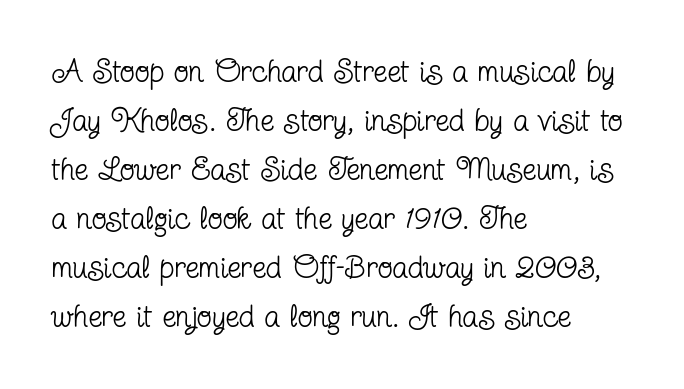
The image shows 31 px regular-weight, condensed serif type, upright; set left-aligned, normal line spacing (1.58x), normal letter spacing, not underlined; low stroke contrast and a medium x-height.
